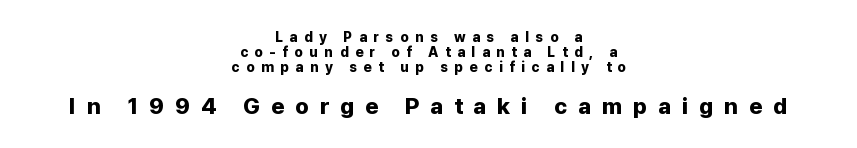
Q: Is the text bold? A: Yes.
Q: Is the text italic (slanted)? A: No, it is upright.
Q: Is the text underlined? A: No.
Q: How is the paragraph aligned? A: Centered.
Q: Is the spacing between letters normal or unusually wide? A: Unusually wide.
Q: Is the spacing between lines tight, normal or loose? A: Tight.
Q: Which block of text is set in a larger size, the first (top) or the second (bottom)? A: The second (bottom) one.
